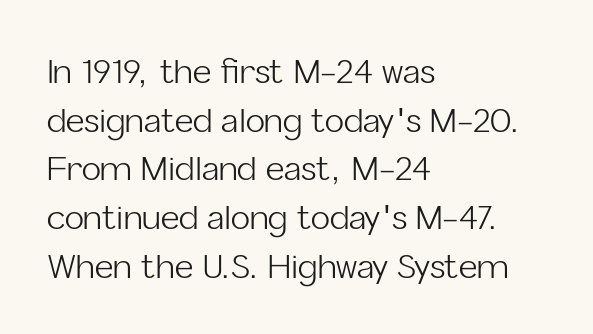
The image shows 32 px light sans-serif type, upright; set left-aligned, normal line spacing (1.52x), normal letter spacing, not underlined; low stroke contrast and a medium x-height.
